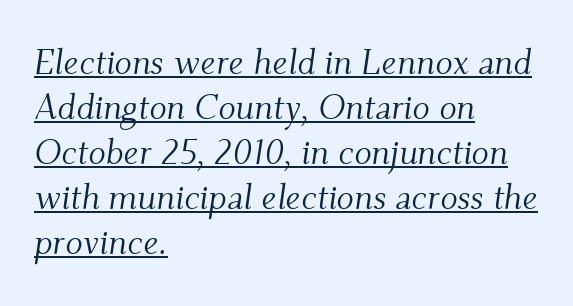
{"serif": "yes", "italic": "yes", "lean": "right", "slant_degrees": 9, "bold": "no", "weight": "light", "width": "normal", "stroke_contrast": "medium", "x_height": "small", "monospaced": "no", "underline": "yes", "align": "left", "line_spacing": "normal", "line_spacing_ratio": 1.25, "letter_spacing": "normal", "letter_spacing_em": 0.0, "glyph_px": 36}
